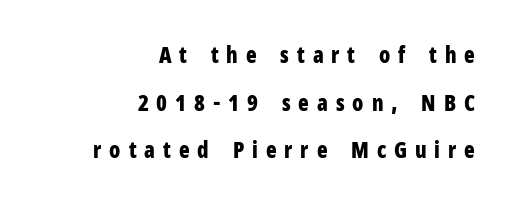
The image shows 22 px bold type, upright; set right-aligned, loose line spacing (2.17x), unusually wide letter spacing (+0.36 em), not underlined.
